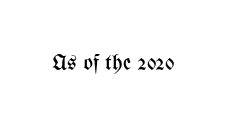
The image shows 22 px text type, upright; set normal letter spacing, not underlined.
